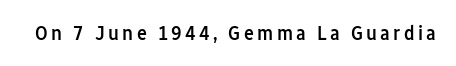
The image shows 21 px text type, upright; set not underlined.
